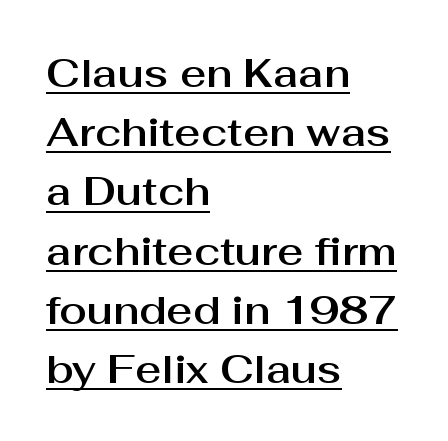
The image shows 40 px sans-serif type, upright; set left-aligned, normal line spacing (1.48x), normal letter spacing, underlined; medium stroke contrast and a medium x-height.
